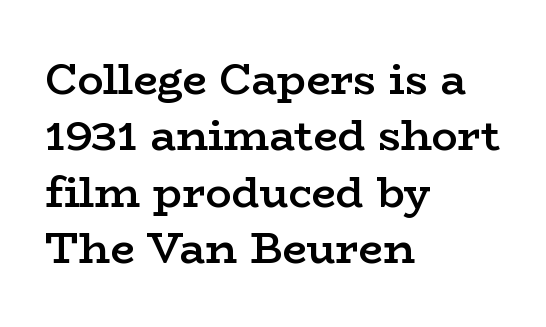
Q: Is the text bold? A: Semi-bold.
Q: Is the text italic (slanted)? A: No, it is upright.
Q: Is the typeface a serif or a sans-serif typeface? A: Serif.
Q: Is the text underlined? A: No.
Q: How is the paragraph aligned? A: Left-aligned.
Q: Is the spacing between letters normal or unusually wide? A: Normal.
Q: Is the spacing between lines tight, normal or loose? A: Normal.
Q: Width (condensed, normal, or wide)? A: Wide.
Q: Stroke contrast? A: Low.
Q: x-height? A: Medium.
Q: Monospaced? A: No.
